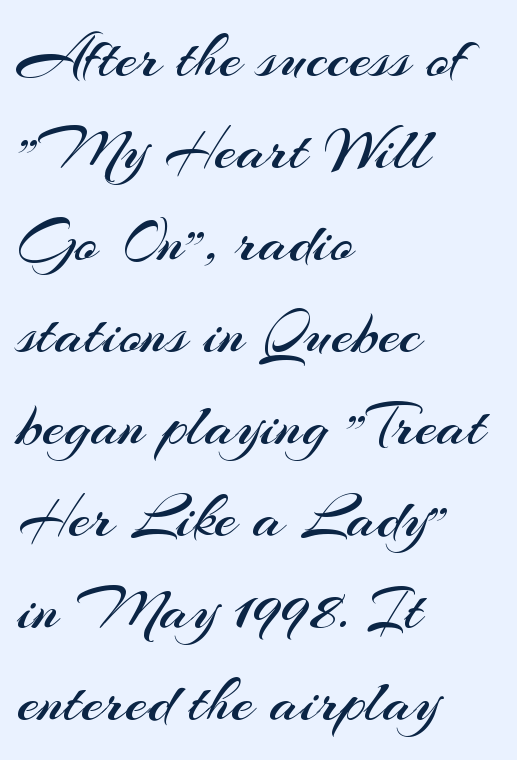
Inter-character spacing is left at the font's built-in metrics. A bare baseline throughout the passage. The rows are spaced the way most documents space them.
